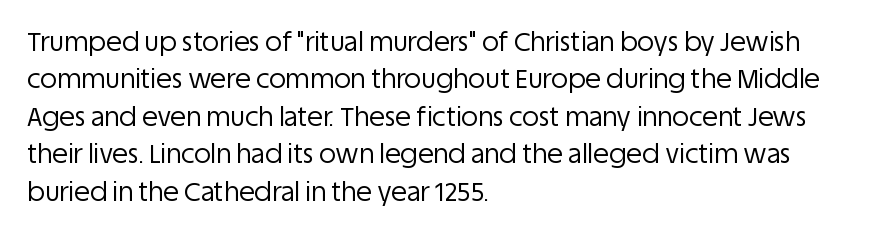
Is the letter spacing exaggerated? No — it looks like the ordinary default. This block has exactly the height ordinary leading produces. This is the regular roman posture of the typeface. Weight: not bold — regular or lighter.
